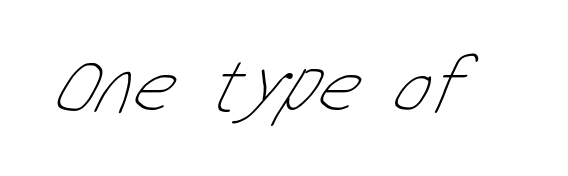
Letter spacing: default. No letter is thick-stroked: the sample isn't bold. The glyphs are unaccompanied by any horizontal stroke below them. The face used here is proportionally spaced, like ordinary book or web type.
